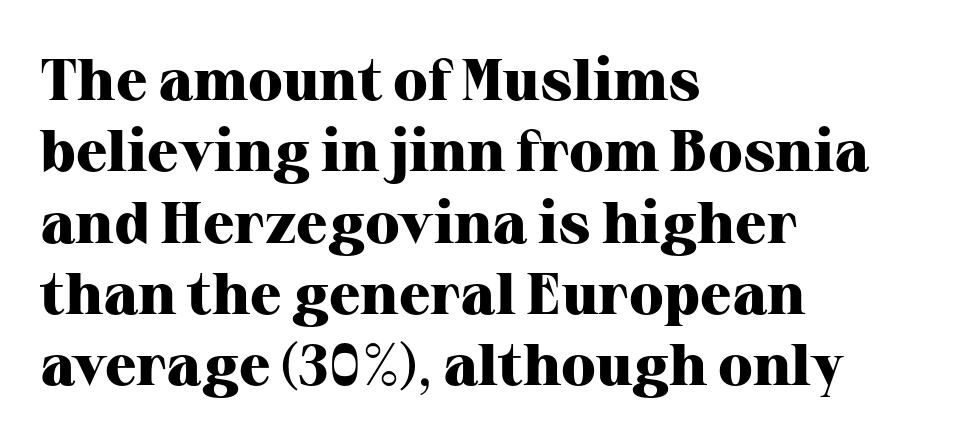
{"serif": "yes", "italic": "no", "bold": "yes", "weight": "heavy", "width": "normal", "stroke_contrast": "high", "x_height": "medium", "monospaced": "no", "underline": "no", "align": "left", "line_spacing_ratio": 1.23, "letter_spacing": "normal", "letter_spacing_em": 0.0, "glyph_px": 58}
